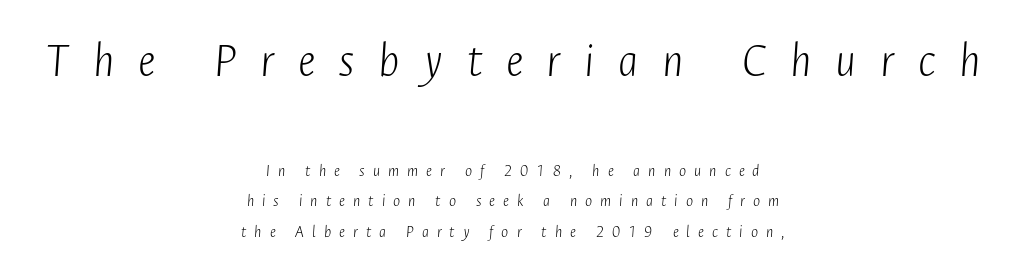
The emphasis by scale lands on block number one, above. Short and long lines alike share a common midpoint. The horizontal fit of the characters is loose and conspicuously gappy. Weight: regular or lighter. Quick note: underline off.
